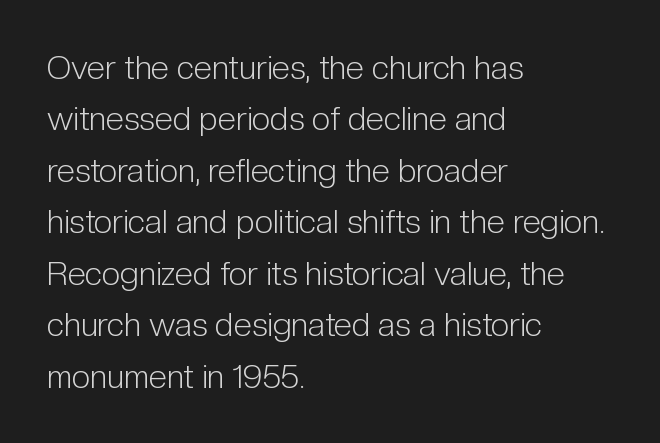
The image shows 33 px light, condensed sans-serif type, upright; set left-aligned, normal line spacing (1.56x), normal letter spacing, not underlined; low stroke contrast and a medium x-height.
